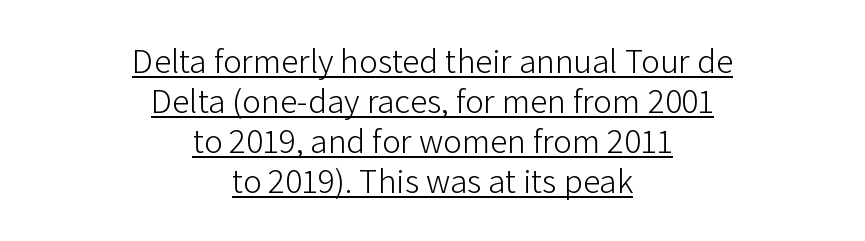
{"serif": "no", "italic": "no", "bold": "no", "weight": "light", "width": "normal", "stroke_contrast": "low", "x_height": "medium", "monospaced": "no", "underline": "yes", "align": "center", "line_spacing": "tight", "line_spacing_ratio": 1.14, "letter_spacing": "normal", "letter_spacing_em": 0.0, "glyph_px": 35}
